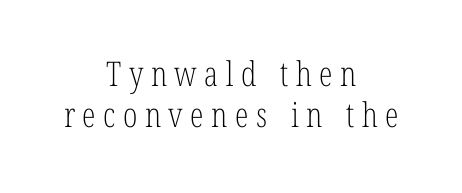
{"serif": "yes", "italic": "no", "bold": "no", "weight": "light", "width": "condensed", "stroke_contrast": "low", "x_height": "medium", "monospaced": "no", "underline": "no", "align": "center", "line_spacing_ratio": 1.2, "letter_spacing": "wide", "letter_spacing_em": 0.22, "glyph_px": 34}
